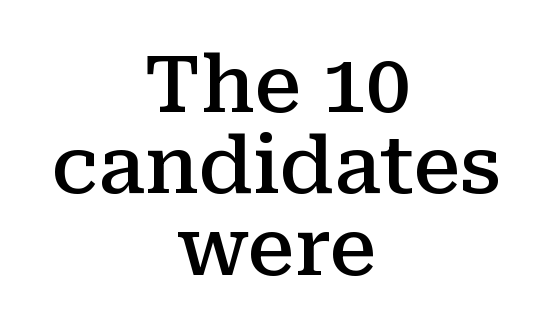
Q: Is the text bold? A: Semi-bold.
Q: Is the text italic (slanted)? A: No, it is upright.
Q: Is the typeface a serif or a sans-serif typeface? A: Serif.
Q: Is the text underlined? A: No.
Q: How is the paragraph aligned? A: Centered.
Q: Is the spacing between letters normal or unusually wide? A: Normal.
Q: Is the spacing between lines tight, normal or loose? A: Tight.
Q: Width (condensed, normal, or wide)? A: Normal.
Q: Stroke contrast? A: Medium.
Q: x-height? A: Medium.
Q: Monospaced? A: No.
